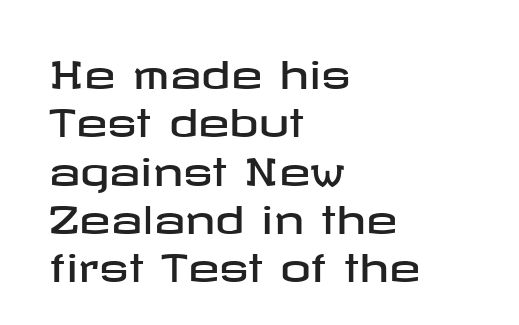
{"serif": "no", "italic": "no", "width": "wide", "stroke_contrast": "low", "x_height": "medium", "underline": "no", "align": "left", "line_spacing": "normal", "line_spacing_ratio": 1.27, "letter_spacing": "normal", "letter_spacing_em": 0.0, "glyph_px": 38}
